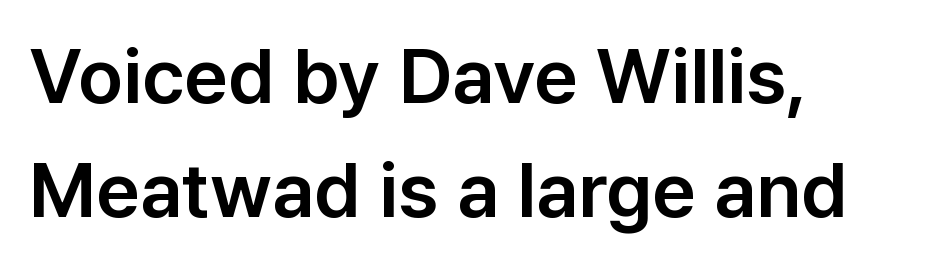
{"serif": "no", "italic": "no", "width": "normal", "stroke_contrast": "low", "x_height": "medium", "monospaced": "no", "underline": "no", "align": "left", "line_spacing": "normal", "line_spacing_ratio": 1.48, "letter_spacing": "normal", "letter_spacing_em": 0.0, "glyph_px": 77}
